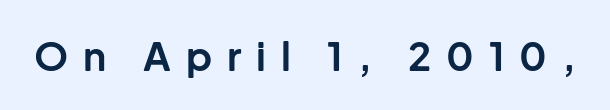
The image shows 39 px bold sans-serif type, upright; set unusually wide letter spacing (+0.38 em), not underlined; low stroke contrast and a medium x-height.
